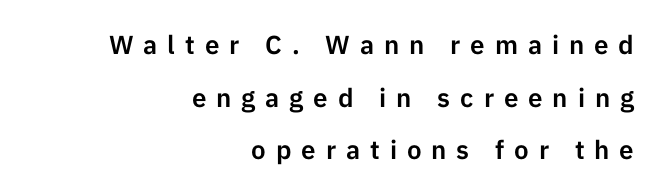
The image shows 26 px text type, upright; set right-aligned, loose line spacing (2.02x), unusually wide letter spacing (+0.38 em), not underlined.
